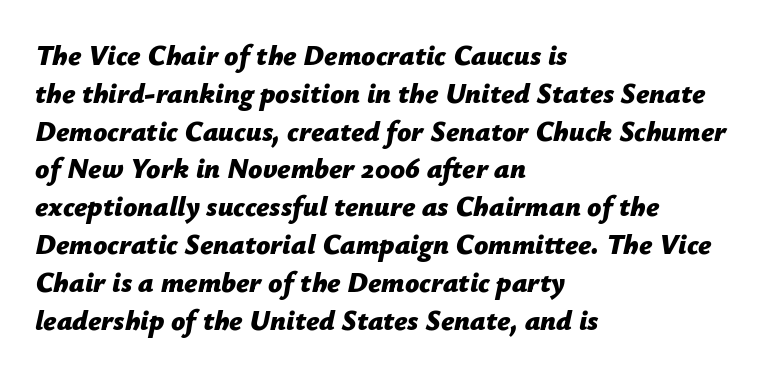
Q: Is the text bold? A: Yes.
Q: Is the text italic (slanted)? A: Yes, it leans right by about 12 degrees.
Q: Is the text underlined? A: No.
Q: How is the paragraph aligned? A: Left-aligned.
Q: Is the spacing between letters normal or unusually wide? A: Normal.
Q: Is the spacing between lines tight, normal or loose? A: Normal.
Q: Width (condensed, normal, or wide)? A: Normal.
Q: Stroke contrast? A: Low.
Q: x-height? A: Medium.
Q: Monospaced? A: No.
